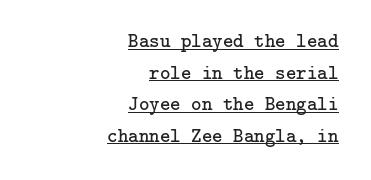
Q: Is the text bold? A: No.
Q: Is the text italic (slanted)? A: No, it is upright.
Q: Is the text underlined? A: Yes.
Q: How is the paragraph aligned? A: Right-aligned.
Q: Is the spacing between letters normal or unusually wide? A: Normal.
Q: Is the spacing between lines tight, normal or loose? A: Normal.
